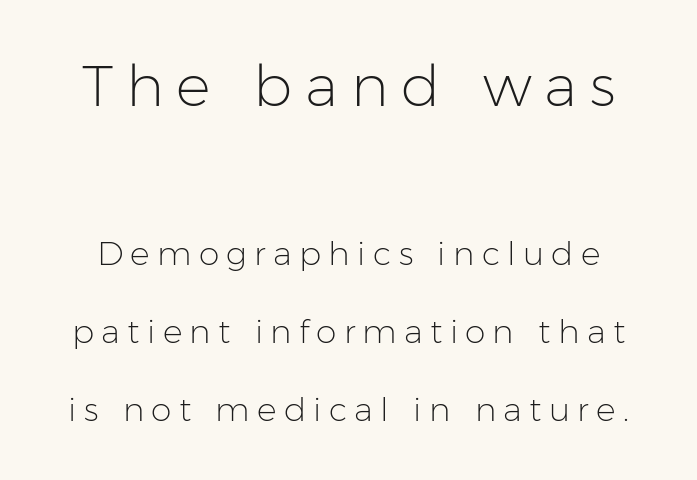
{"serif": "no", "italic": "no", "bold": "no", "weight": "light", "width": "normal", "stroke_contrast": "low", "x_height": "medium", "monospaced": "no", "underline": "no", "line_spacing": "loose", "line_spacing_ratio": 2.37, "letter_spacing": "wide", "letter_spacing_em": 0.22, "larger_block": "first", "size_ratio": 1.76, "glyph_px": 58}
